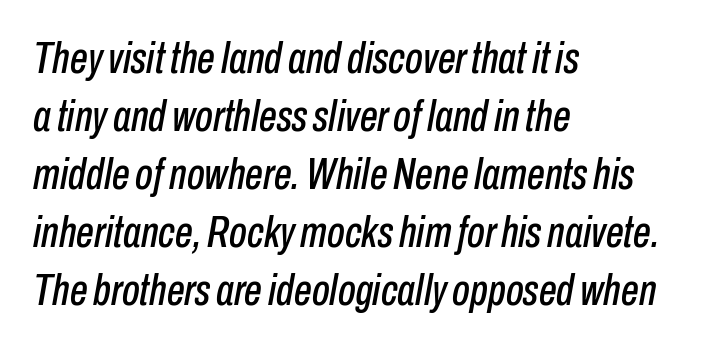
The image shows 45 px condensed type, italic (leaning right); set left-aligned, normal line spacing (1.29x), normal letter spacing, not underlined; low stroke contrast and a medium x-height.
